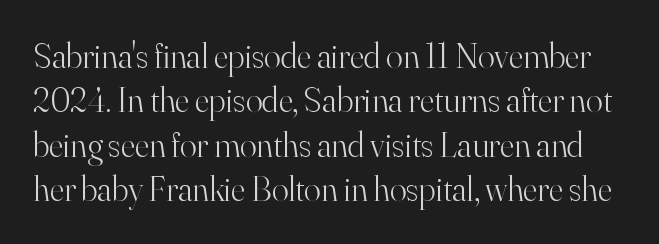
Unmarked baselines from the first word to the last. No chunkiness to these letters — they're not bold. Standard letterfit; no display-style spreading of the glyphs. The lines sit at an ordinary, default distance from one another. These lines are composed in type with serifs. Vertical strokes here are truly vertical.
